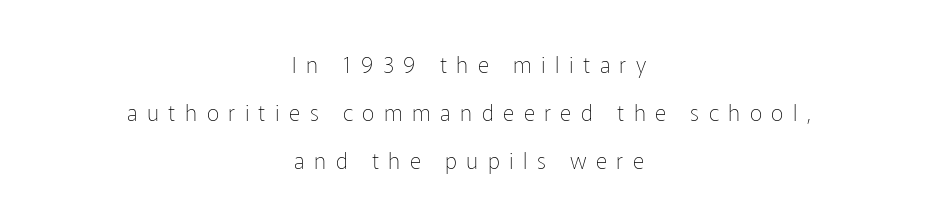
What stands out about the letter spacing? Its width — letters are far apart. Plain, unruled lines of type. The rendering positions every line midway between the sides. Summary of weight: not heavy and not bold. Honestly, the rows look like they've been pulled way apart. Every stem runs plumb, perpendicular to the baseline.
